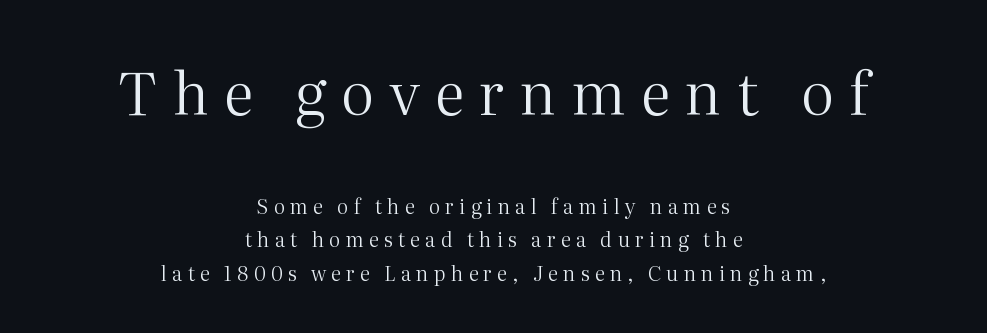
{"serif": "yes", "italic": "no", "bold": "no", "weight": "regular", "width": "normal", "stroke_contrast": "medium", "x_height": "medium", "monospaced": "no", "underline": "no", "align": "center", "line_spacing": "normal", "line_spacing_ratio": 1.66, "letter_spacing": "wide", "letter_spacing_em": 0.26, "larger_block": "first", "size_ratio": 2.95, "glyph_px": 59}
